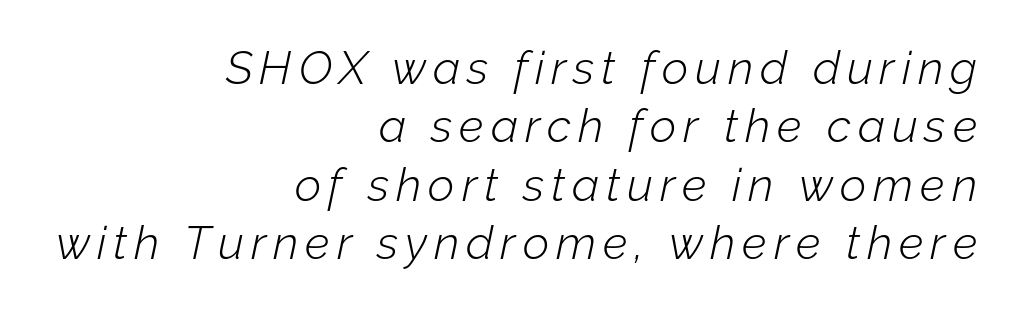
A typesetter would call this leading conventional body-copy spacing. The specimen omits any rule beneath the text block's lines. Typeset ragged left — the right edge is the straight one. Do the characters align in a grid? No, the font is proportional. Yep, that's italic — everything's leaning.
